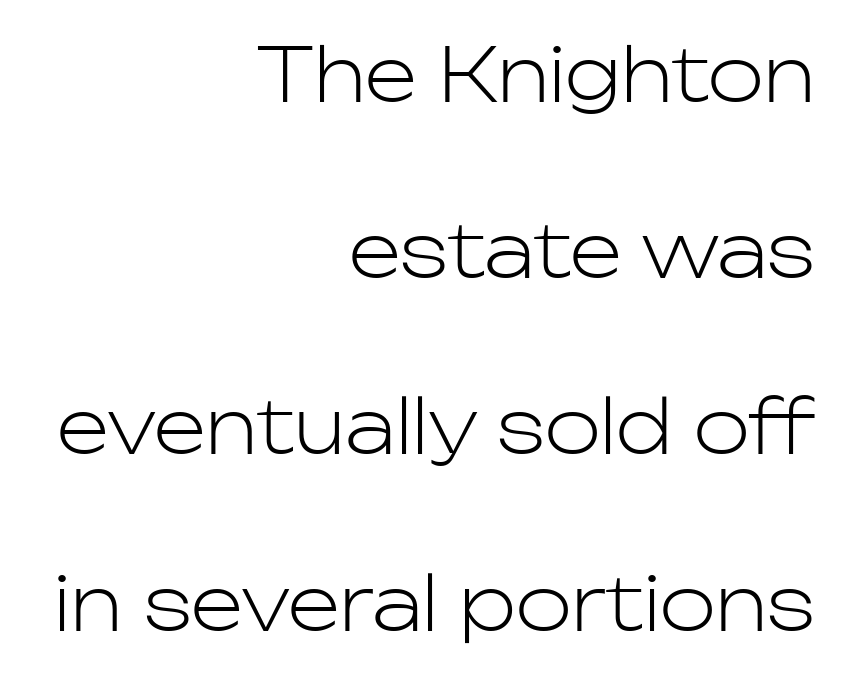
Q: Is the text bold? A: No.
Q: Is the text italic (slanted)? A: No, it is upright.
Q: Is the typeface a serif or a sans-serif typeface? A: Sans-serif.
Q: Is the text underlined? A: No.
Q: How is the paragraph aligned? A: Right-aligned.
Q: Is the spacing between letters normal or unusually wide? A: Normal.
Q: Is the spacing between lines tight, normal or loose? A: Loose.
Q: Width (condensed, normal, or wide)? A: Normal.
Q: Stroke contrast? A: Low.
Q: x-height? A: Medium.
Q: Monospaced? A: No.
